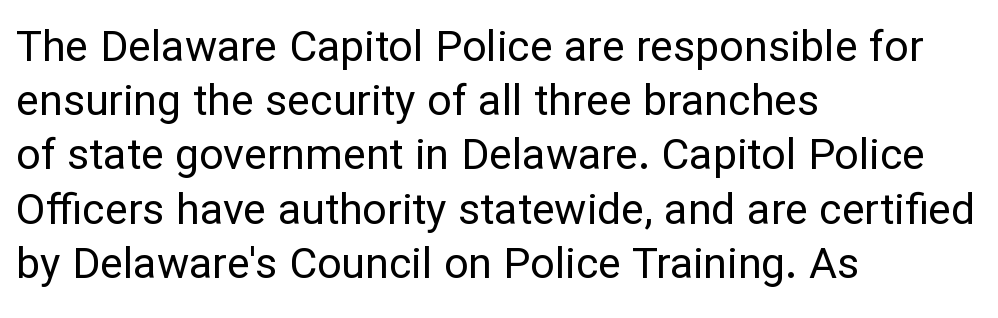
{"serif": "no", "italic": "no", "bold": "no", "weight": "regular", "width": "normal", "stroke_contrast": "low", "x_height": "medium", "monospaced": "no", "underline": "no", "align": "left", "line_spacing": "normal", "line_spacing_ratio": 1.26, "letter_spacing": "normal", "letter_spacing_em": 0.0, "glyph_px": 43}
